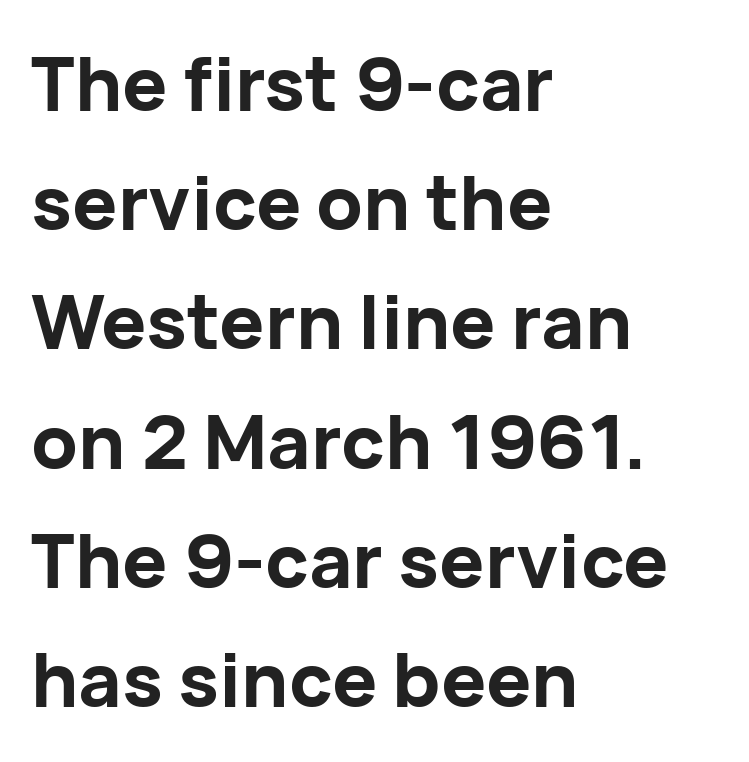
Regarding serifs, this sample does without them. Do the characters align in a grid? No, the font is proportional. The rendering uses a moderate line-height, typical for paragraphs. In terms of posture, this sample is upright.
